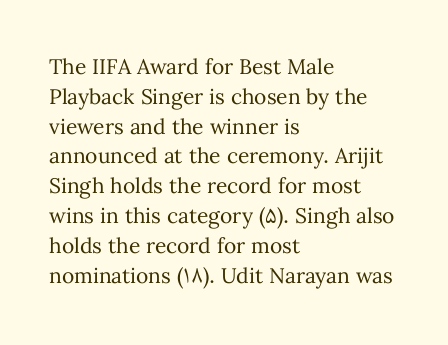
Quick note: interline space is typical. Nothing unusual about the tracking: characters are spaced as the font intends. Unmarked baselines from the first word to the last. No italicization has been applied; the sample stays upright.
